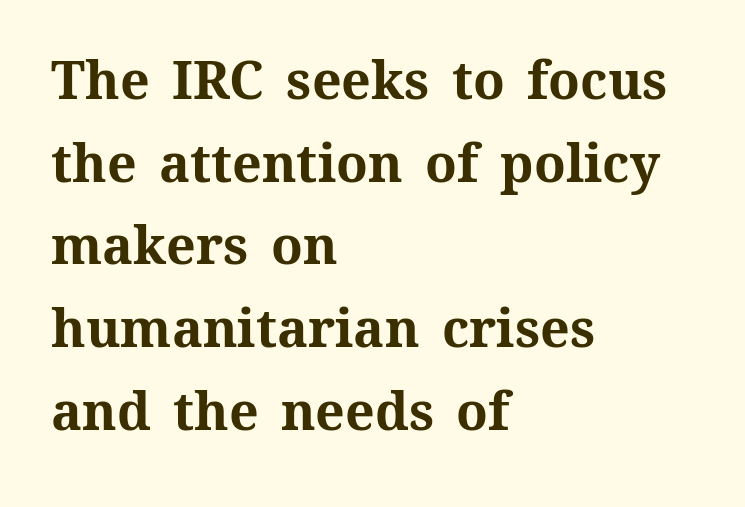
Q: Is the text bold? A: Yes.
Q: Is the text italic (slanted)? A: No, it is upright.
Q: Is the text underlined? A: No.
Q: How is the paragraph aligned? A: Left-aligned.
Q: Is the spacing between letters normal or unusually wide? A: Normal.
Q: Is the spacing between lines tight, normal or loose? A: Normal.
Q: Width (condensed, normal, or wide)? A: Normal.
Q: Stroke contrast? A: Medium.
Q: x-height? A: Medium.
Q: Monospaced? A: No.
